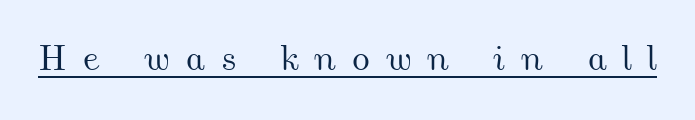
Q: Is the text underlined? A: Yes.
Q: Is the spacing between letters normal or unusually wide? A: Unusually wide.
Q: Width (condensed, normal, or wide)? A: Wide.
Q: Stroke contrast? A: Medium.
Q: x-height? A: Small.
Q: Monospaced? A: No.
